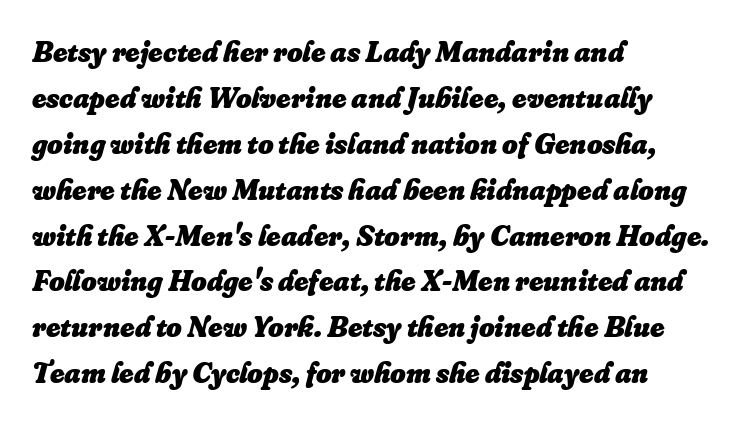
The image shows 30 px heavy type, italic (leaning right); set left-aligned, normal line spacing (1.53x), normal letter spacing, not underlined; low stroke contrast and a small x-height.
